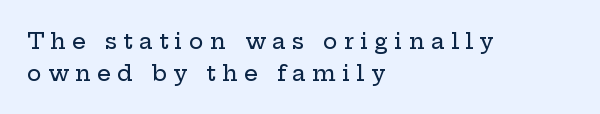
Q: Is the text italic (slanted)? A: No, it is upright.
Q: Is the text underlined? A: No.
Q: How is the paragraph aligned? A: Left-aligned.
Q: Is the spacing between letters normal or unusually wide? A: Unusually wide.
Q: Is the spacing between lines tight, normal or loose? A: Normal.
